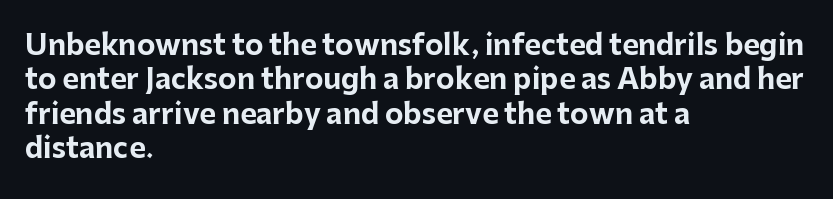
The image shows 28 px bold sans-serif type, upright; set left-aligned, line spacing 1.23x, normal letter spacing, not underlined; low stroke contrast and a medium x-height.
